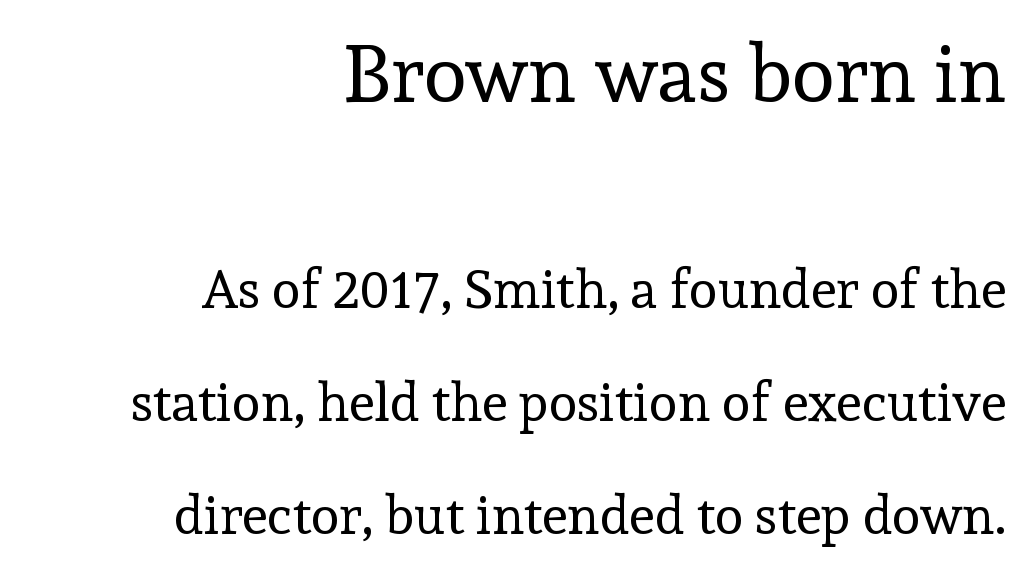
{"serif": "yes", "italic": "no", "bold": "no", "weight": "regular", "width": "normal", "x_height": "medium", "monospaced": "no", "underline": "no", "align": "right", "line_spacing": "loose", "line_spacing_ratio": 2.13, "letter_spacing": "normal", "letter_spacing_em": 0.0, "larger_block": "first", "size_ratio": 1.49, "glyph_px": 79}
